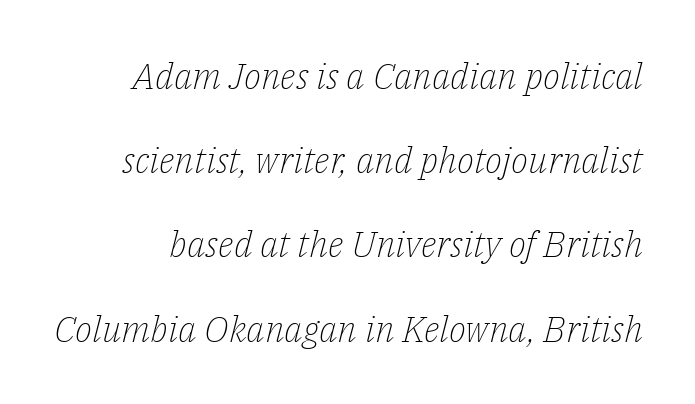
The image shows 36 px light serif type, italic (leaning right); set loose line spacing (2.34x), normal letter spacing, not underlined; low stroke contrast and a medium x-height.
